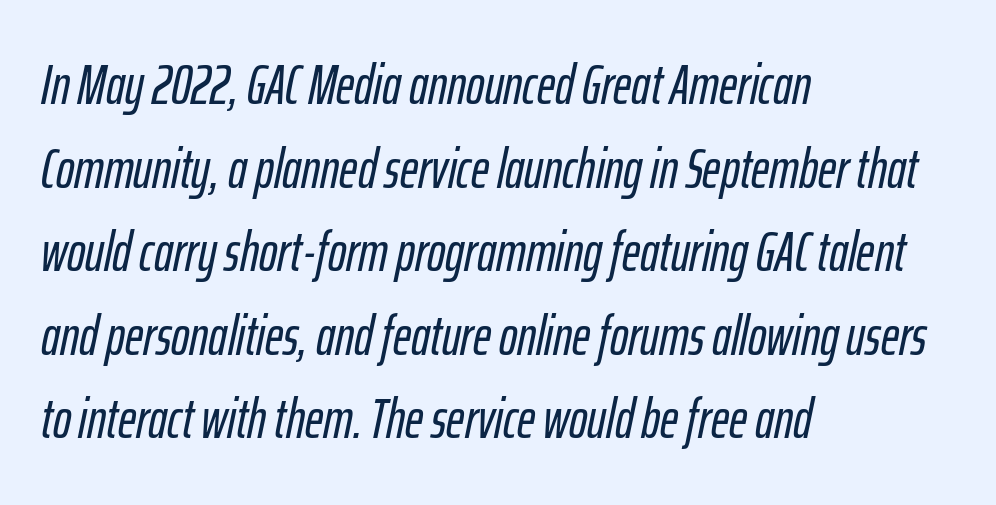
The image shows 55 px condensed type, italic (leaning right); set left-aligned, normal line spacing (1.52x), normal letter spacing, not underlined; low stroke contrast and a medium x-height.
